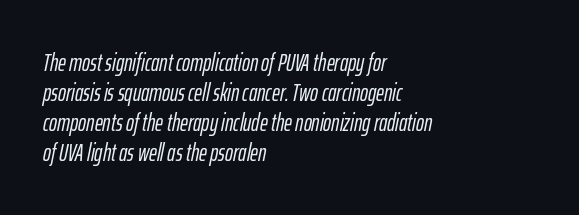
Caption: standard tracking, unaltered. Compared with typical paragraphs, the rows here are spaced about the same. The area under the type is left untouched. The whole block is typeset with a tilt. A classic flush-left, rag-right setting is used for this passage.
